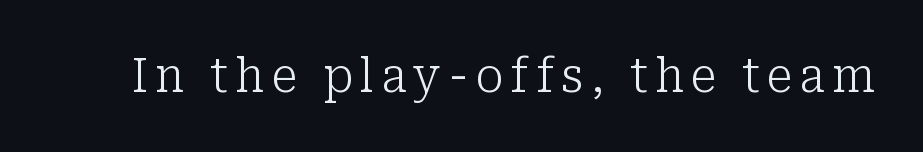
Q: Is the text bold? A: No.
Q: Is the text italic (slanted)? A: No, it is upright.
Q: Is the typeface a serif or a sans-serif typeface? A: Serif.
Q: Is the text underlined? A: No.
Q: Width (condensed, normal, or wide)? A: Normal.
Q: Stroke contrast? A: Low.
Q: x-height? A: Medium.
Q: Monospaced? A: No.
